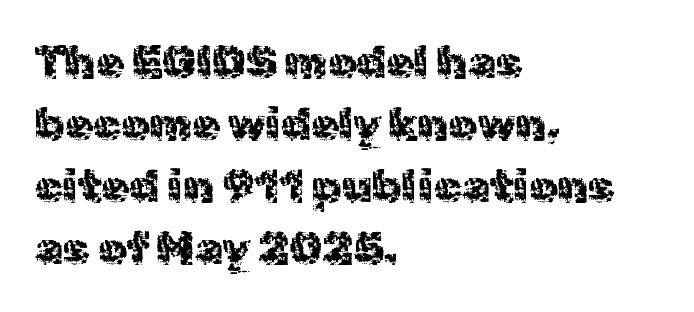
Q: Is the text bold? A: No.
Q: Is the text italic (slanted)? A: No, it is upright.
Q: Is the typeface a serif or a sans-serif typeface? A: Sans-serif.
Q: Is the text underlined? A: No.
Q: How is the paragraph aligned? A: Left-aligned.
Q: Is the spacing between letters normal or unusually wide? A: Normal.
Q: Is the spacing between lines tight, normal or loose? A: Normal.
Q: Width (condensed, normal, or wide)? A: Normal.
Q: x-height? A: Medium.
Q: Monospaced? A: No.
